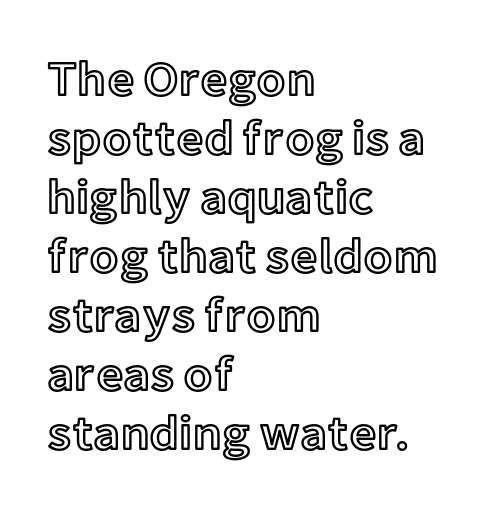
The image shows 48 px text type, upright; set left-aligned, line spacing 1.23x, normal letter spacing, not underlined; a medium x-height.
